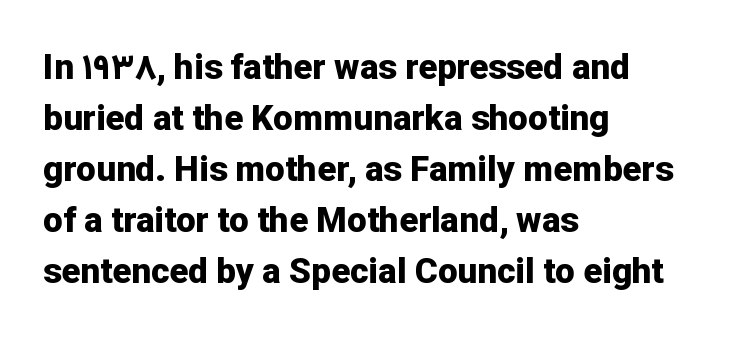
What's the leading like? Ordinary, nothing unusual. Pretty heavy lettering here — definitely bold. Serif or sans? Sans — the stroke terminals are bare. Do the characters align in a grid? No, the font is proportional. These lines are set flush left with a ragged right edge. No word sits above an underline.
